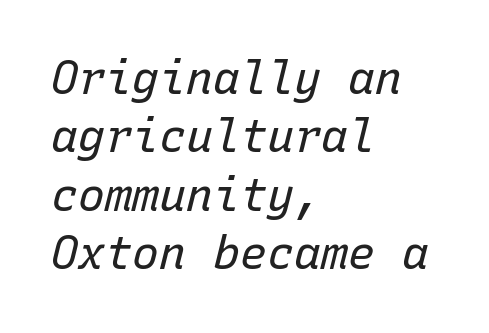
Q: Is the text bold? A: No.
Q: Is the text italic (slanted)? A: Yes, it leans right by about 15 degrees.
Q: Is the text underlined? A: No.
Q: How is the paragraph aligned? A: Left-aligned.
Q: Is the spacing between letters normal or unusually wide? A: Normal.
Q: Is the spacing between lines tight, normal or loose? A: Normal.
Q: Width (condensed, normal, or wide)? A: Normal.
Q: Stroke contrast? A: Low.
Q: x-height? A: Medium.
Q: Monospaced? A: Yes.
